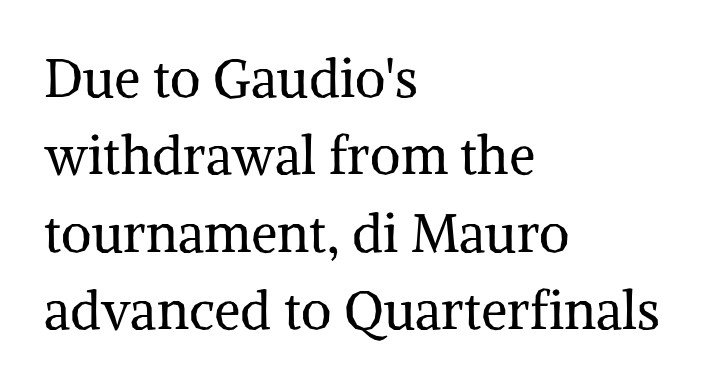
{"serif": "yes", "italic": "no", "bold": "no", "weight": "regular", "width": "normal", "stroke_contrast": "medium", "x_height": "medium", "monospaced": "no", "underline": "no", "align": "left", "line_spacing": "normal", "line_spacing_ratio": 1.46, "letter_spacing": "normal", "letter_spacing_em": 0.0, "glyph_px": 53}
